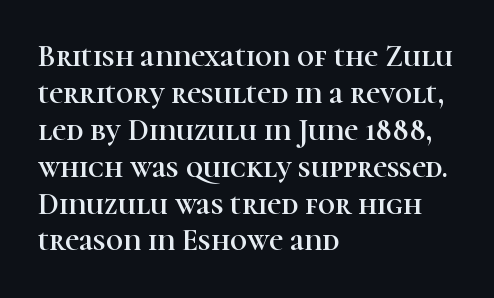
{"serif": "yes", "italic": "no", "width": "normal", "stroke_contrast": "high", "x_height": "medium", "monospaced": "no", "underline": "no", "align": "left", "line_spacing_ratio": 1.23, "letter_spacing": "normal", "letter_spacing_em": 0.0, "glyph_px": 30}
